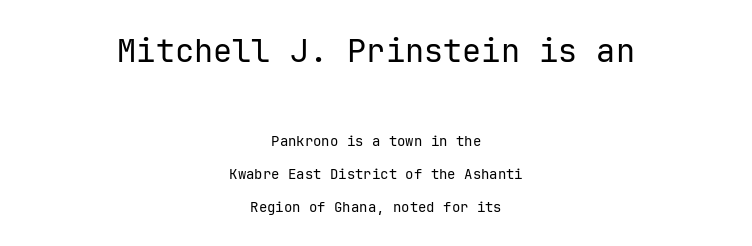
The image shows 32 px regular-weight sans-serif type, upright; set centered, loose line spacing (2.35x), normal letter spacing, not underlined; the first (top) block is 2.29x larger; low stroke contrast and a medium x-height.
